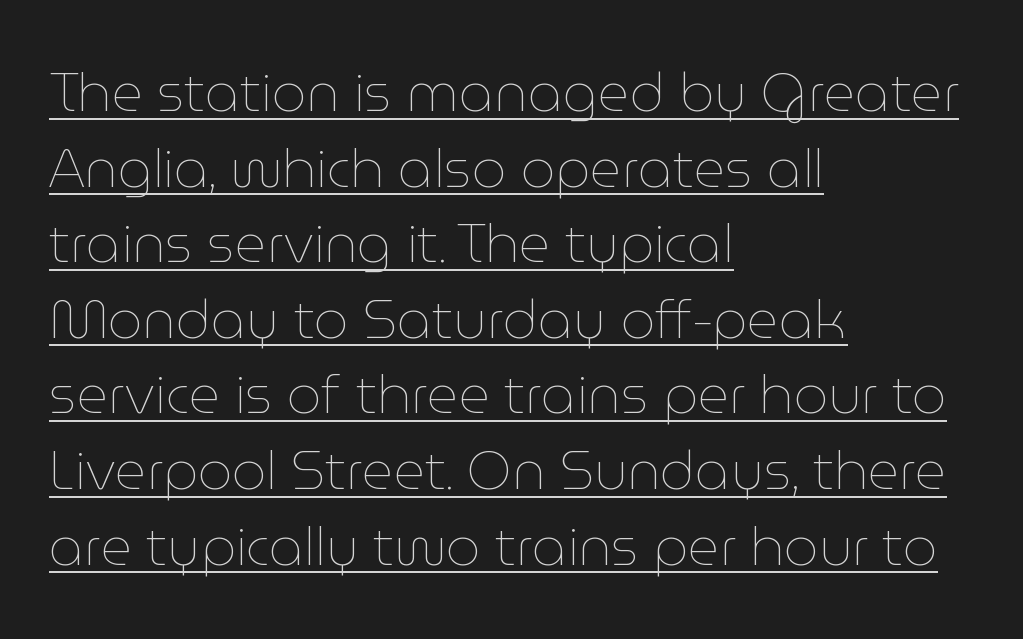
These lines are set flush left with a ragged right edge. Regarding leading, the lines here are spaced in the standard way. This sample has the flowing, uneven cadence of proportional lettering. This reads as an unemphasized weight, regular at the heaviest.
